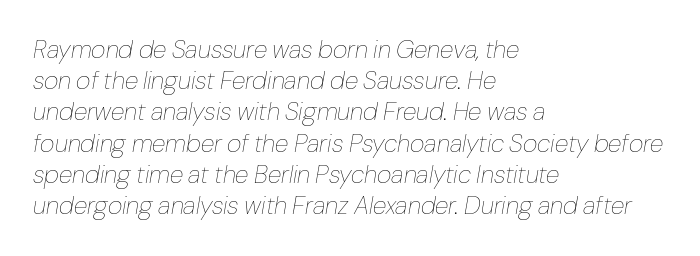
Q: Is the text bold? A: No.
Q: Is the text italic (slanted)? A: Yes, it leans right by about 10 degrees.
Q: Is the text underlined? A: No.
Q: How is the paragraph aligned? A: Left-aligned.
Q: Is the spacing between letters normal or unusually wide? A: Normal.
Q: Is the spacing between lines tight, normal or loose? A: Normal.
